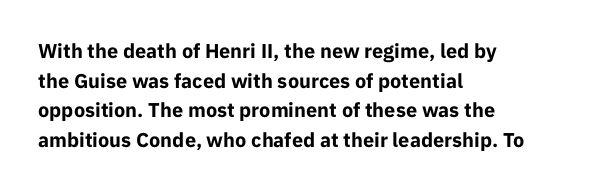
The image shows 20 px bold type, upright; set left-aligned, normal line spacing (1.48x), normal letter spacing, not underlined.
